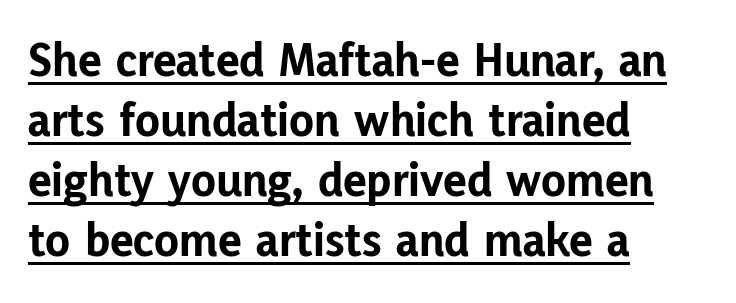
Nope, no serifs anywhere on these letters. Each glyph is drawn with heavy, bold strokes. Is this a fixed-width face? No — the glyphs have proportional, varying widths. The glyphs are accompanied by a horizontal stroke just below them.
